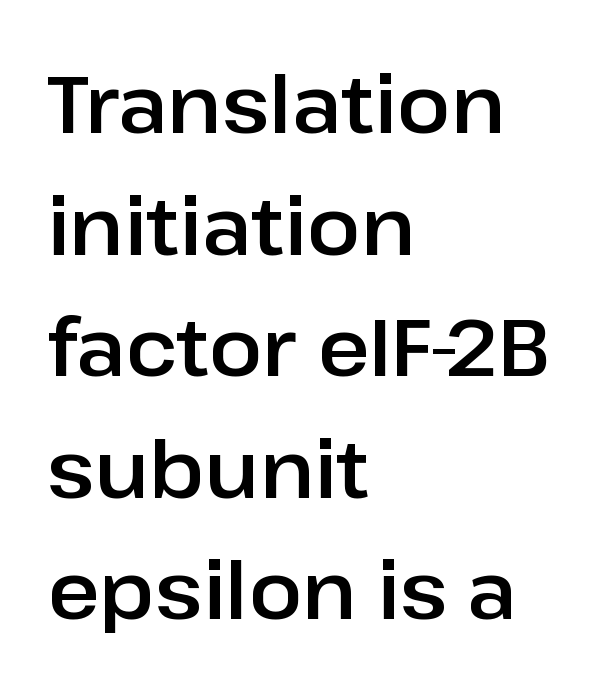
{"serif": "no", "italic": "no", "width": "normal", "stroke_contrast": "low", "x_height": "medium", "monospaced": "no", "underline": "no", "align": "left", "line_spacing": "normal", "line_spacing_ratio": 1.52, "letter_spacing": "normal", "letter_spacing_em": 0.0, "glyph_px": 80}
